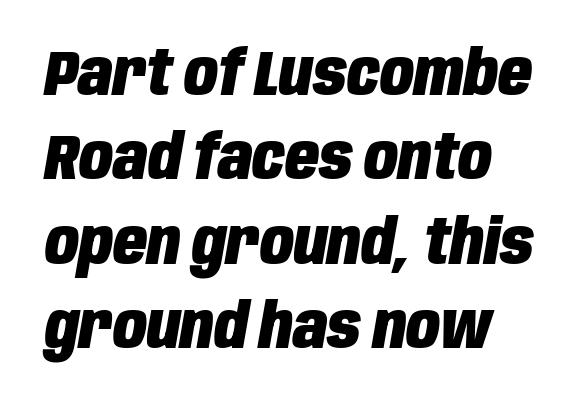
The image shows 62 px heavy, condensed type, italic (leaning right); set normal line spacing (1.36x), normal letter spacing, not underlined; low stroke contrast and a large x-height.
